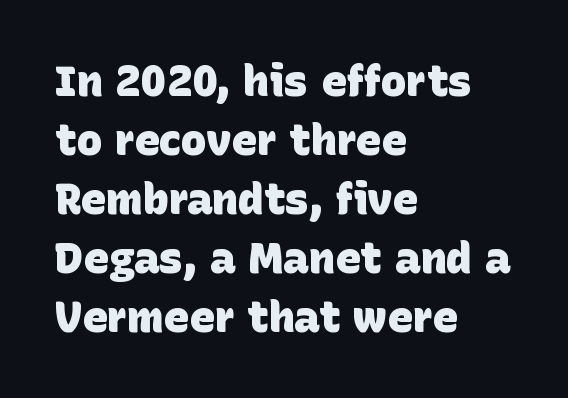
The image shows 43 px heavy sans-serif type; set left-aligned, normal line spacing (1.37x), normal letter spacing, not underlined; low stroke contrast and a large x-height.
